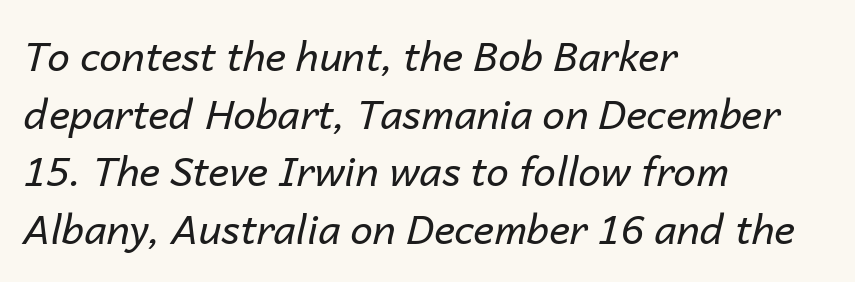
The image shows 40 px regular-weight type, italic (leaning right); set left-aligned, normal line spacing (1.44x), normal letter spacing, not underlined; low stroke contrast and a medium x-height.
